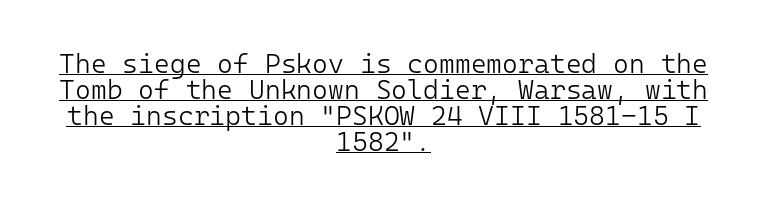
The image shows 27 px text type, upright; set centered, tight line spacing (0.96x), normal letter spacing, underlined.
